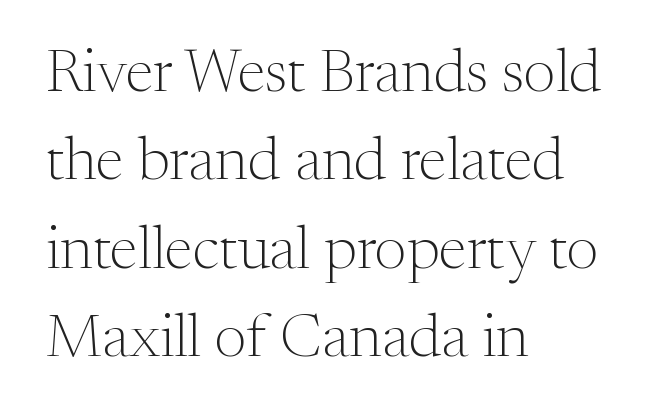
Casual observation: everything's shoved over to the left. The rows are spaced the way most documents space them. Does the type have serifs? Yes, each stem ends in a small foot. Observe the ordinary spacing: letters are neighbours, not strangers. Check the space under the baseline: it is left empty. Is there any slant? The stems are plumb.
